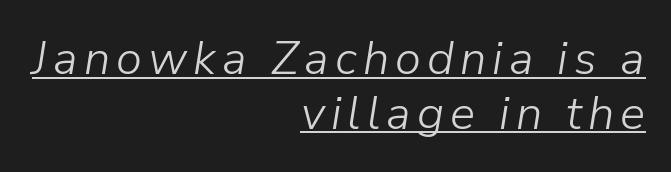
The typography opts for an oblique posture over an upright one. The font is comparable to plain body text, perhaps lighter. Here the designer chose a conventional face with non-uniform glyph widths. The glyphs are accompanied by a horizontal stroke just below them. Compared with a flush-left layout, this one pins lines to the opposite, right side.
